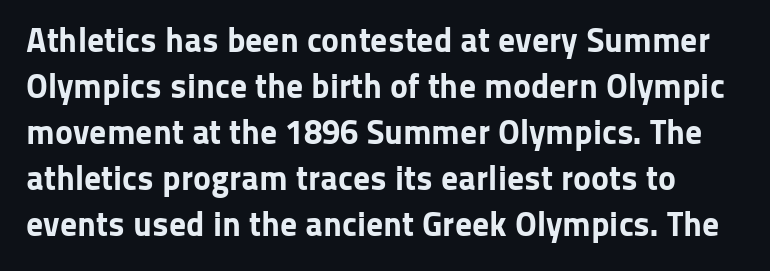
Ascenders rise straight up at ninety degrees. On the weight axis this lands at bold, roughly 700. Is this a sans? Yes — the strokes have no serifs. These lines keep a tight, regular rhythm from letter to letter.
